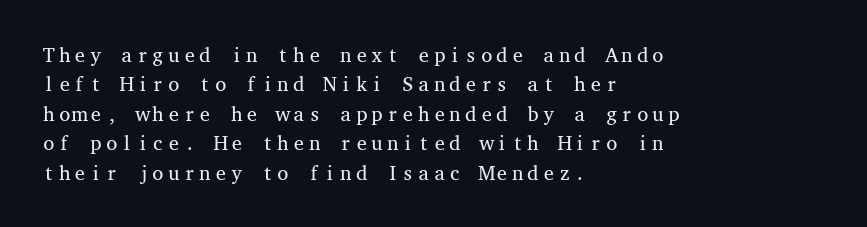
Q: Is the text bold? A: No.
Q: Is the text italic (slanted)? A: No, it is upright.
Q: Is the text underlined? A: No.
Q: How is the paragraph aligned? A: Left-aligned.
Q: Is the spacing between letters normal or unusually wide? A: Normal.
Q: Is the spacing between lines tight, normal or loose? A: Normal.
